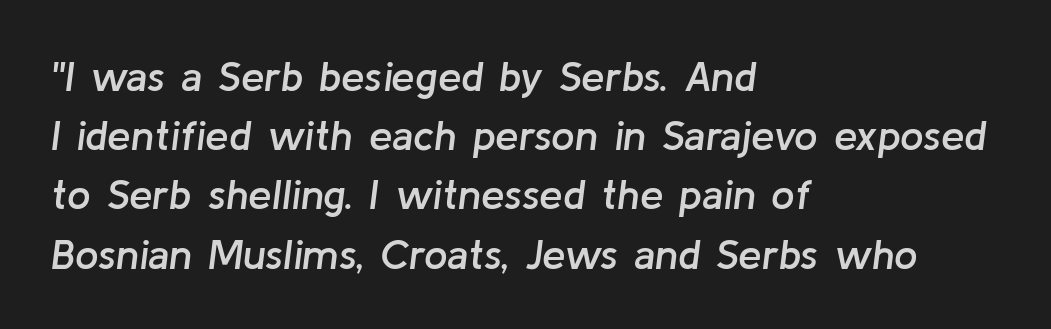
{"italic": "yes", "lean": "right", "slant_degrees": 8, "bold": "semi", "weight": "semibold", "width": "normal", "stroke_contrast": "low", "x_height": "medium", "monospaced": "no", "underline": "no", "align": "left", "line_spacing": "normal", "line_spacing_ratio": 1.41, "letter_spacing": "normal", "letter_spacing_em": 0.0, "glyph_px": 42}
